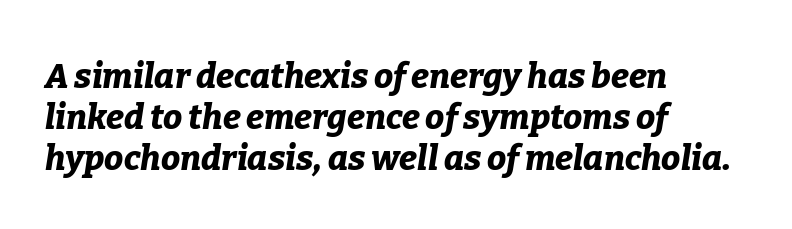
The image shows 34 px bold type, italic (leaning right); set left-aligned, line spacing 1.21x, normal letter spacing, not underlined; low stroke contrast and a medium x-height.
